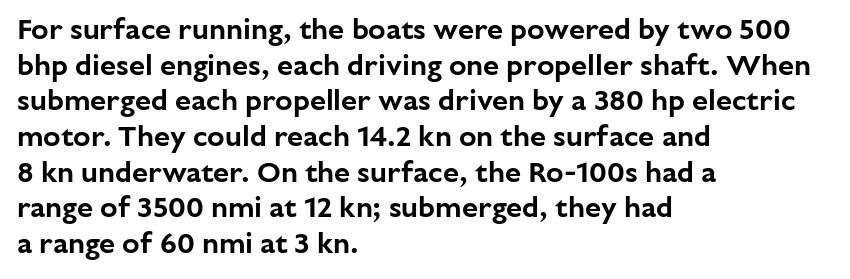
Leftover space on each line is placed entirely after the last word. A sans-serif font was chosen for this passage. Plain, unruled lines of type. The rendering uses natural spacing where letterforms have individual widths. This is the regular roman posture of the typeface.
